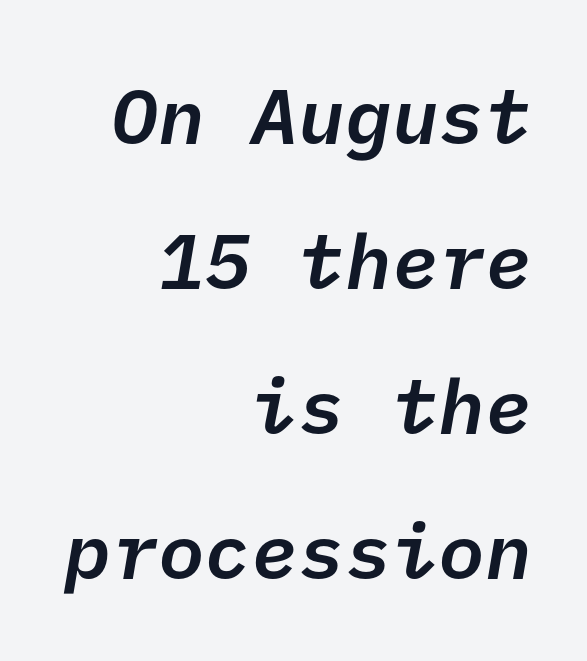
The image shows 78 px semibold sans-serif type; set right-aligned, line spacing 1.86x, normal letter spacing, not underlined; low stroke contrast and a medium x-height.
